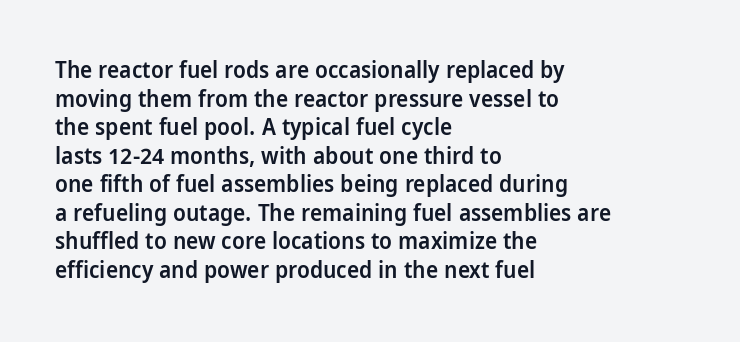
Q: Is the text bold? A: Semi-bold.
Q: Is the text italic (slanted)? A: No, it is upright.
Q: Is the text underlined? A: No.
Q: How is the paragraph aligned? A: Left-aligned.
Q: Is the spacing between letters normal or unusually wide? A: Normal.
